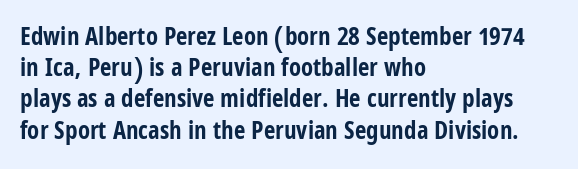
{"italic": "no", "bold": "yes", "underline": "no", "align": "left", "line_spacing": "normal", "line_spacing_ratio": 1.25, "letter_spacing": "normal", "letter_spacing_em": 0.0, "glyph_px": 25}
